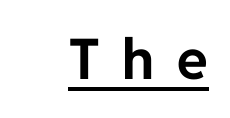
The image shows 56 px bold sans-serif type, upright; set right-aligned, unusually wide letter spacing (+0.41 em), underlined; low stroke contrast and a medium x-height.
